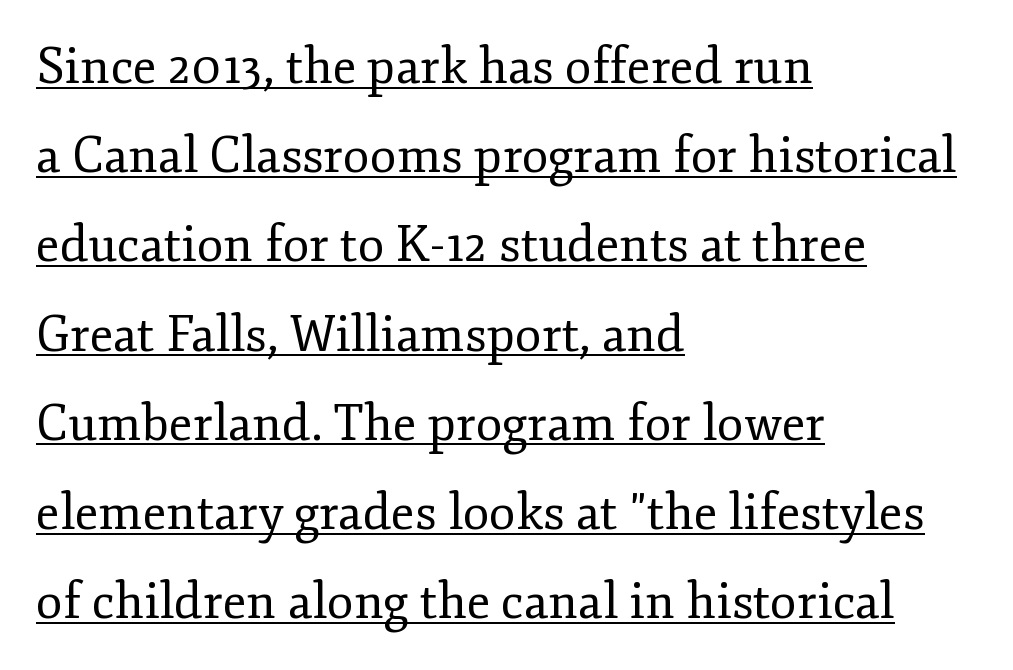
Here the designer chose a conventional face with non-uniform glyph widths. Italic? Not at all — the glyphs are vertical. The gaps between neighbouring characters are ordinary and unremarkable. Alignment: flush left. Is there an underline? Yes — a line sits under the letters. The font sits on the lighter half of the weight spectrum, regular included.
